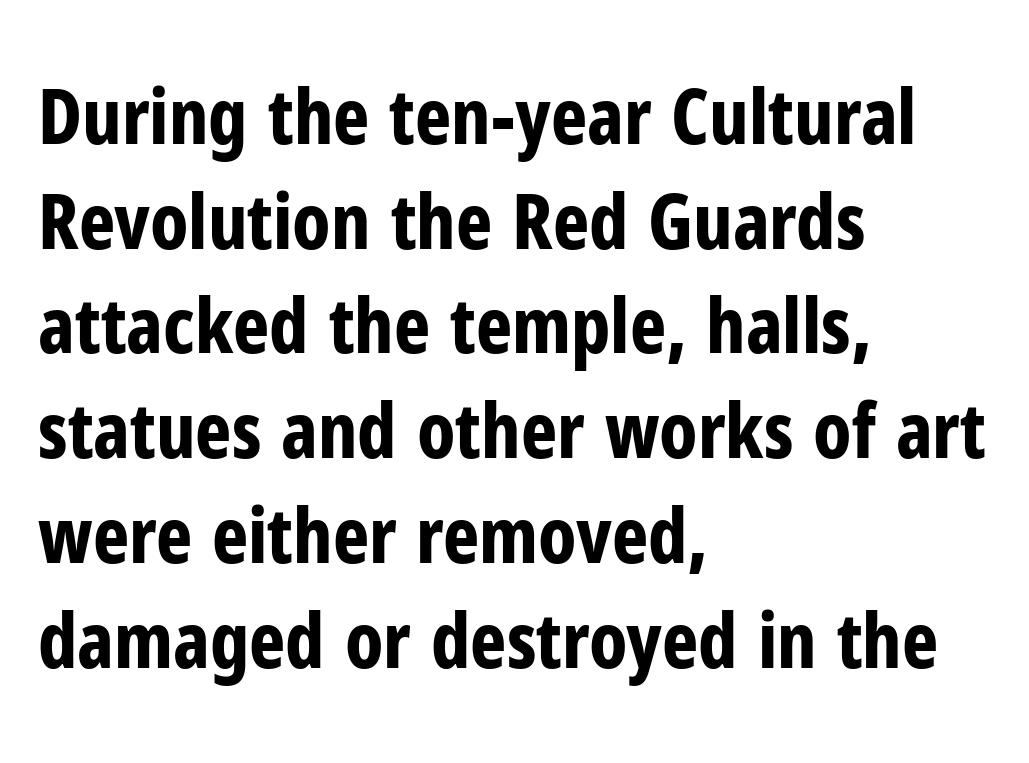
The image shows 77 px bold, condensed sans-serif type, upright; set left-aligned, normal line spacing (1.36x), normal letter spacing, not underlined; low stroke contrast and a medium x-height.
